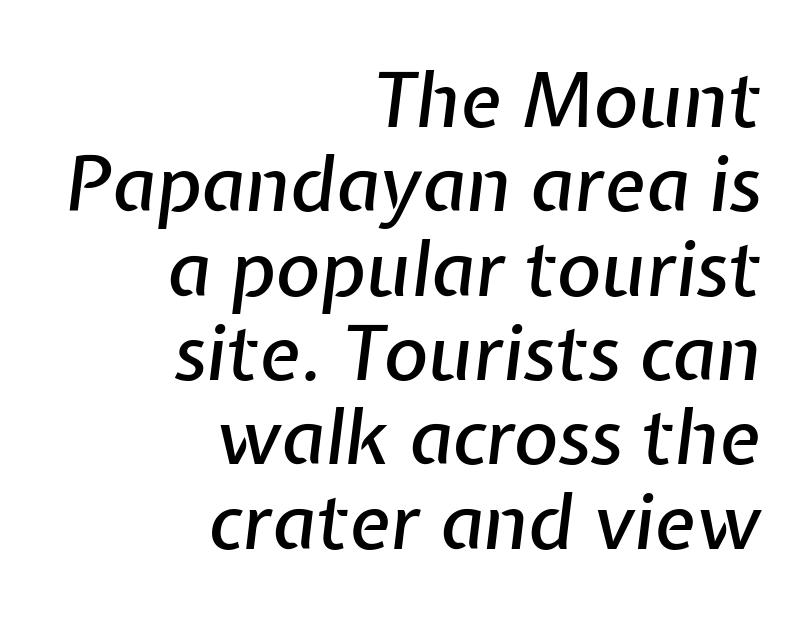
{"italic": "yes", "lean": "right", "slant_degrees": 7, "width": "normal", "stroke_contrast": "low", "x_height": "medium", "monospaced": "no", "underline": "no", "align": "right", "line_spacing": "tight", "line_spacing_ratio": 1.11, "letter_spacing": "normal", "letter_spacing_em": 0.0, "glyph_px": 76}
